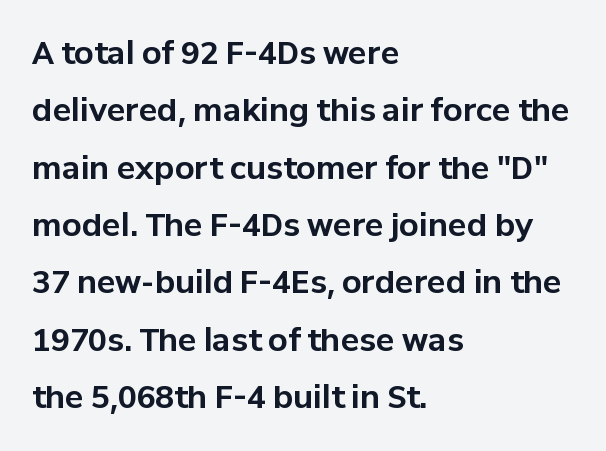
{"serif": "no", "italic": "no", "bold": "yes", "weight": "bold", "width": "normal", "stroke_contrast": "low", "x_height": "medium", "monospaced": "no", "underline": "no", "align": "left", "line_spacing_ratio": 1.85, "letter_spacing": "normal", "letter_spacing_em": 0.0, "glyph_px": 31}
